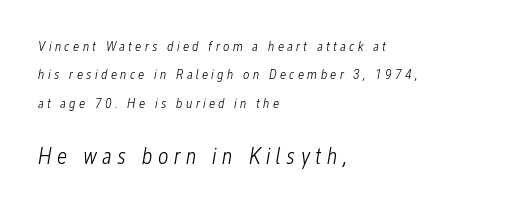
The image shows 23 px text type, italic (leaning right); set left-aligned, loose line spacing (2.03x), unusually wide letter spacing (+0.23 em), not underlined; the second (bottom) block is 1.64x larger.
